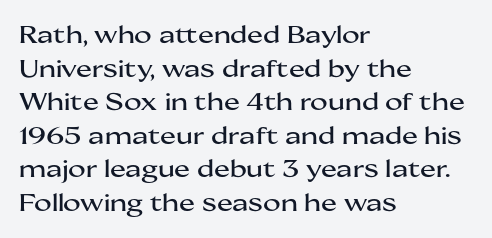
The image shows 24 px text type, upright; set left-aligned, normal line spacing (1.4x), normal letter spacing, not underlined.
